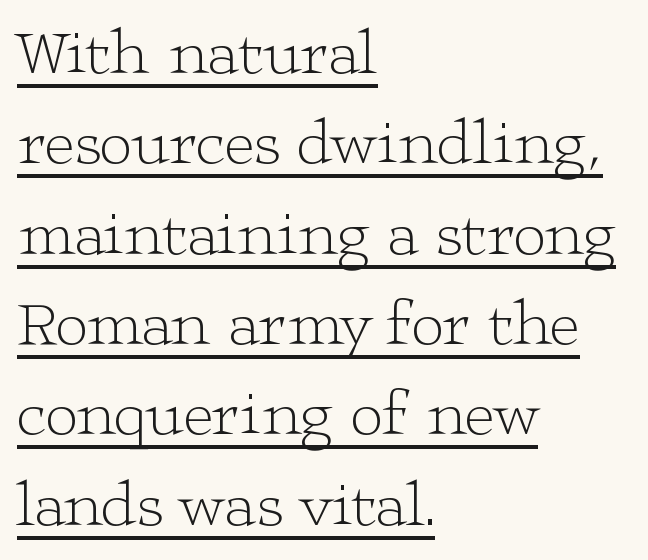
Q: Is the text bold? A: No.
Q: Is the text italic (slanted)? A: No, it is upright.
Q: Is the typeface a serif or a sans-serif typeface? A: Serif.
Q: Is the text underlined? A: Yes.
Q: How is the paragraph aligned? A: Left-aligned.
Q: Is the spacing between letters normal or unusually wide? A: Normal.
Q: Is the spacing between lines tight, normal or loose? A: Normal.
Q: Width (condensed, normal, or wide)? A: Wide.
Q: Stroke contrast? A: Low.
Q: x-height? A: Medium.
Q: Monospaced? A: No.
